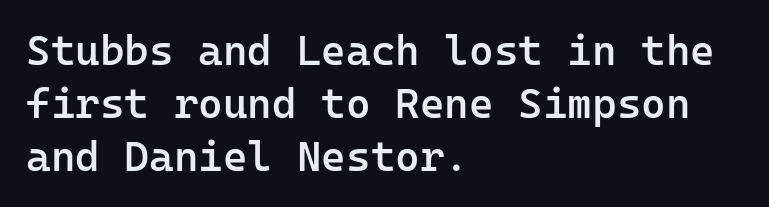
Q: Is the text bold? A: Semi-bold.
Q: Is the text italic (slanted)? A: No, it is upright.
Q: Is the typeface a serif or a sans-serif typeface? A: Sans-serif.
Q: Is the text underlined? A: No.
Q: How is the paragraph aligned? A: Left-aligned.
Q: Is the spacing between letters normal or unusually wide? A: Normal.
Q: Is the spacing between lines tight, normal or loose? A: Normal.
Q: Width (condensed, normal, or wide)? A: Normal.
Q: Stroke contrast? A: Low.
Q: x-height? A: Medium.
Q: Monospaced? A: Yes.
